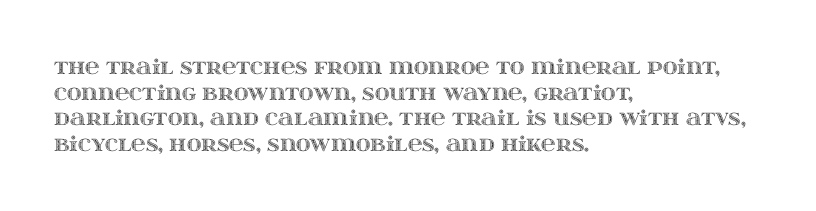
Q: Is the text italic (slanted)? A: No, it is upright.
Q: Is the text underlined? A: No.
Q: How is the paragraph aligned? A: Left-aligned.
Q: Is the spacing between letters normal or unusually wide? A: Normal.
Q: Is the spacing between lines tight, normal or loose? A: Normal.
